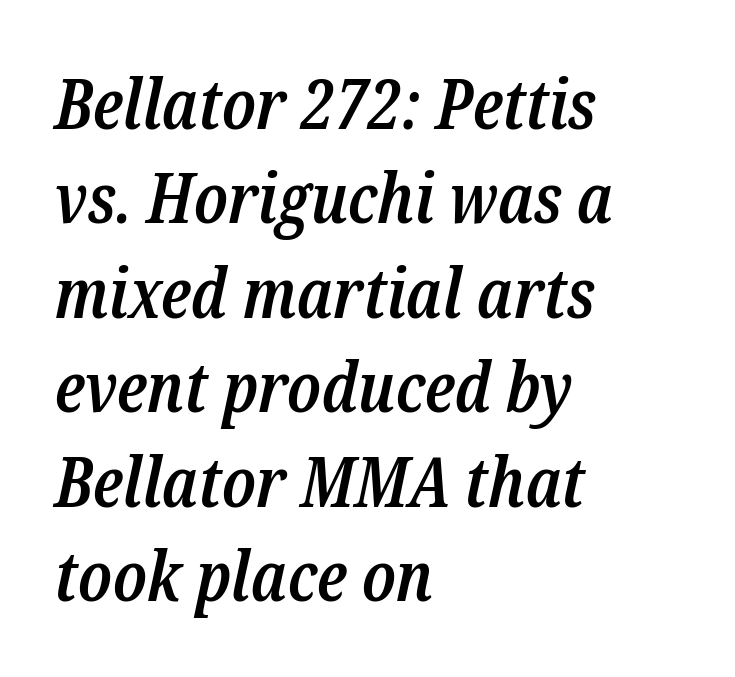
{"serif": "yes", "italic": "yes", "lean": "right", "slant_degrees": 12, "bold": "semi", "weight": "semibold", "width": "condensed", "stroke_contrast": "low", "x_height": "medium", "monospaced": "no", "underline": "no", "align": "left", "line_spacing": "normal", "line_spacing_ratio": 1.35, "letter_spacing": "normal", "letter_spacing_em": 0.0, "glyph_px": 70}
